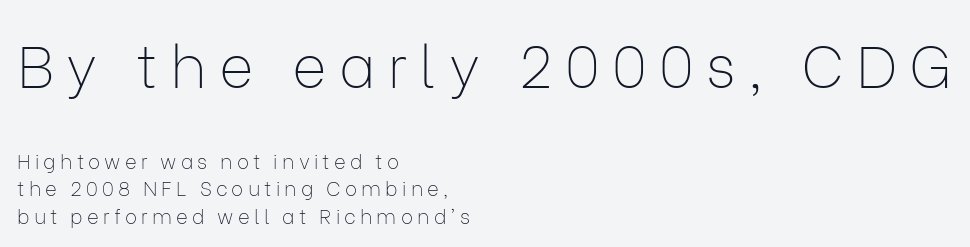
Q: Is the text bold? A: No.
Q: Is the text italic (slanted)? A: No, it is upright.
Q: Is the typeface a serif or a sans-serif typeface? A: Sans-serif.
Q: Is the text underlined? A: No.
Q: How is the paragraph aligned? A: Left-aligned.
Q: Is the spacing between letters normal or unusually wide? A: Unusually wide.
Q: Is the spacing between lines tight, normal or loose? A: Normal.
Q: Which block of text is set in a larger size, the first (top) or the second (bottom)? A: The first (top) one.
Q: Width (condensed, normal, or wide)? A: Normal.
Q: Stroke contrast? A: Low.
Q: x-height? A: Medium.
Q: Monospaced? A: No.
